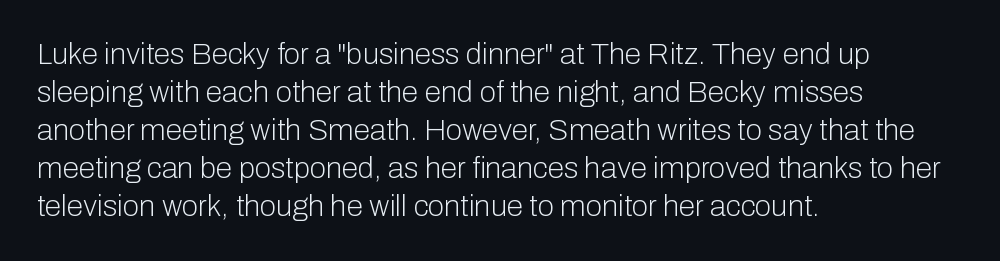
{"serif": "no", "italic": "no", "bold": "no", "weight": "light", "width": "normal", "stroke_contrast": "low", "x_height": "medium", "monospaced": "no", "underline": "no", "align": "left", "line_spacing": "normal", "line_spacing_ratio": 1.27, "letter_spacing": "normal", "letter_spacing_em": 0.0, "glyph_px": 30}
